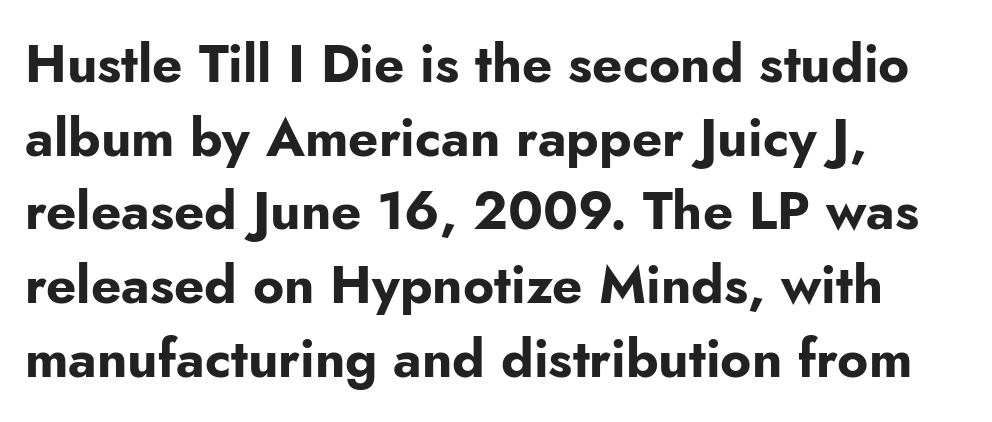
{"serif": "no", "italic": "no", "bold": "yes", "weight": "bold", "width": "normal", "stroke_contrast": "low", "x_height": "small", "monospaced": "no", "underline": "no", "align": "left", "line_spacing": "normal", "line_spacing_ratio": 1.39, "letter_spacing": "normal", "letter_spacing_em": 0.0, "glyph_px": 53}
